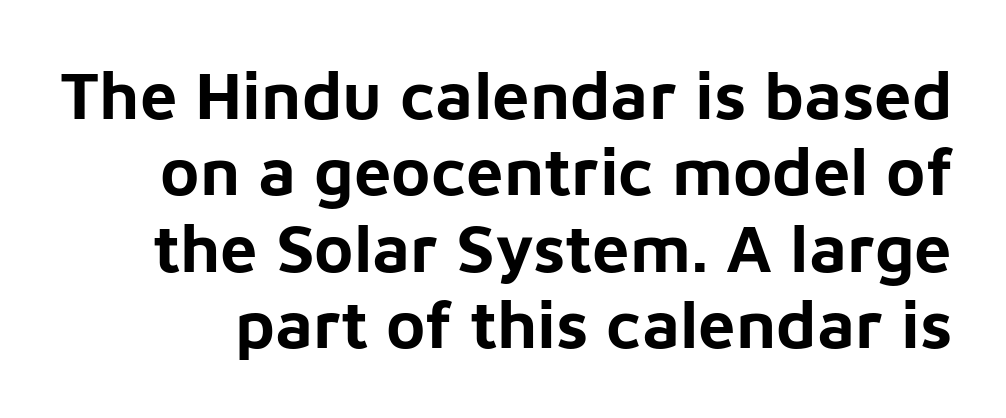
The image shows 67 px bold sans-serif type, upright; set tight line spacing (1.14x), normal letter spacing, not underlined; low stroke contrast and a medium x-height.
